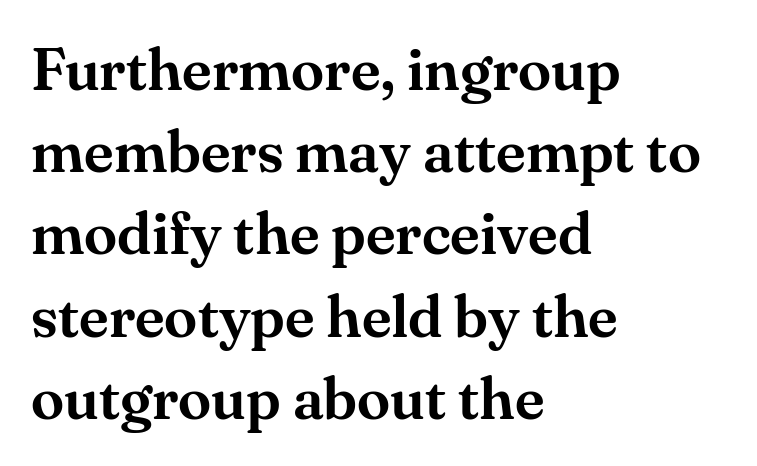
Q: Is the text italic (slanted)? A: No, it is upright.
Q: Is the typeface a serif or a sans-serif typeface? A: Serif.
Q: Is the text underlined? A: No.
Q: How is the paragraph aligned? A: Left-aligned.
Q: Is the spacing between letters normal or unusually wide? A: Normal.
Q: Is the spacing between lines tight, normal or loose? A: Normal.
Q: Width (condensed, normal, or wide)? A: Normal.
Q: Stroke contrast? A: Medium.
Q: x-height? A: Small.
Q: Monospaced? A: No.
